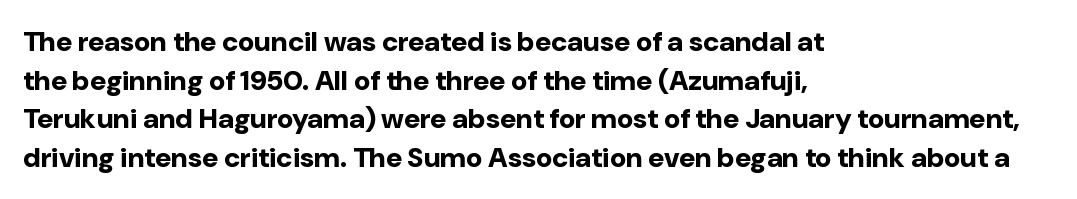
The image shows 28 px bold sans-serif type, upright; set left-aligned, normal line spacing (1.38x), normal letter spacing, not underlined; low stroke contrast and a medium x-height.
